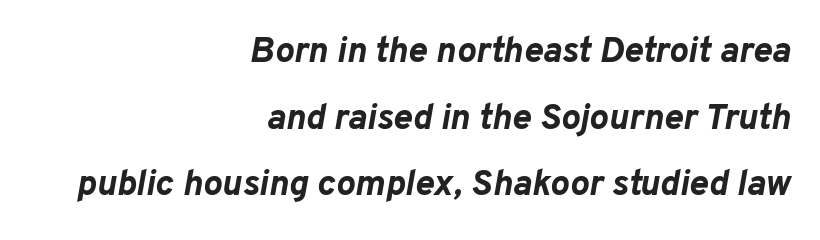
Q: Is the text bold? A: Yes.
Q: Is the text italic (slanted)? A: Yes, it leans right by about 10 degrees.
Q: Is the text underlined? A: No.
Q: How is the paragraph aligned? A: Right-aligned.
Q: Is the spacing between letters normal or unusually wide? A: Normal.
Q: Width (condensed, normal, or wide)? A: Normal.
Q: Stroke contrast? A: Low.
Q: x-height? A: Medium.
Q: Monospaced? A: No.
